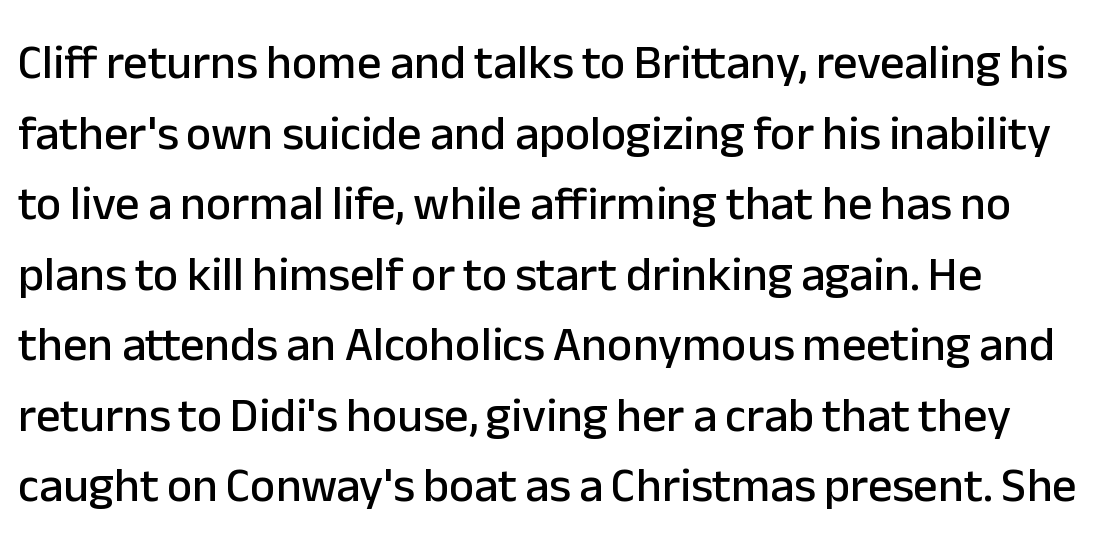
The face used here is proportionally spaced, like ordinary book or web type. Rows of type keep a routine distance in the vertical direction. The space beneath each line is pristine and unruled. Every character sits straight up, as roman type does.
